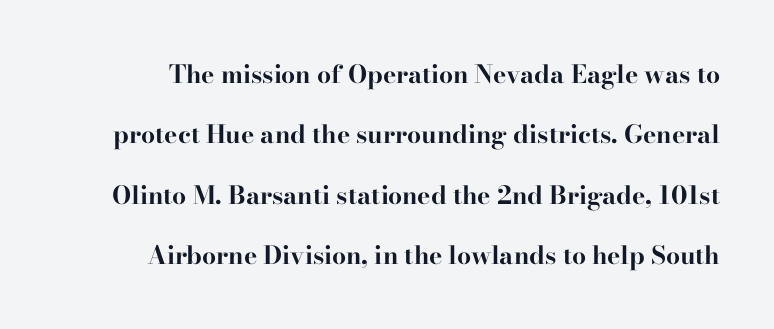
{"italic": "no", "bold": "yes", "underline": "no", "line_spacing": "loose", "line_spacing_ratio": 2.42, "letter_spacing": "normal", "letter_spacing_em": 0.0, "glyph_px": 25}
